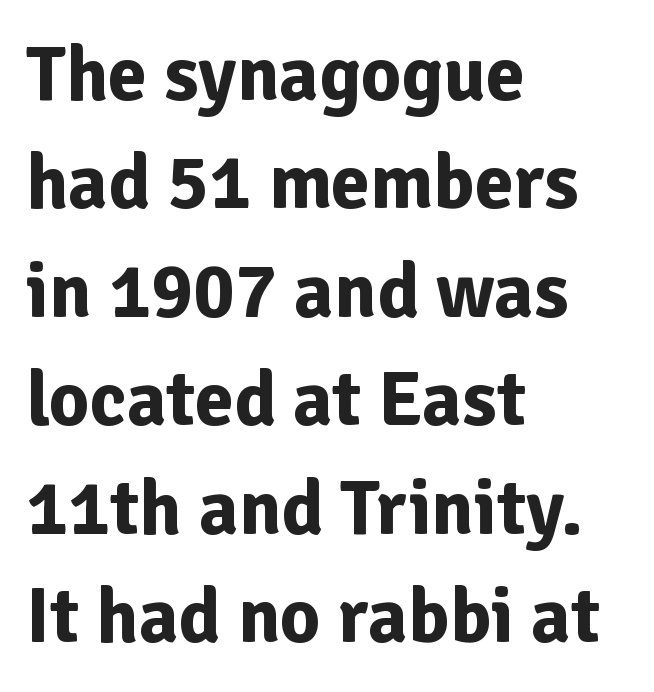
The image shows 78 px bold sans-serif type, upright; set left-aligned, normal line spacing (1.39x), normal letter spacing, not underlined; low stroke contrast and a medium x-height.
